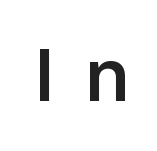
The image shows 74 px semibold sans-serif type, upright; set unusually wide letter spacing (+0.41 em), not underlined; low stroke contrast and a medium x-height.
